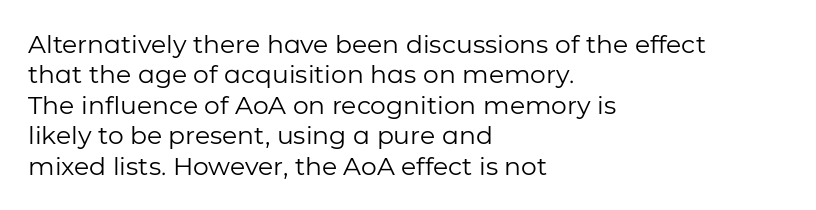
Nope, not italic — everything's standing straight. Only glyphs here, with clear space below each row. Leftover space on each line is placed entirely after the last word. The gaps between neighbouring characters are ordinary and unremarkable. A light-to-regular cut is what we see here.
